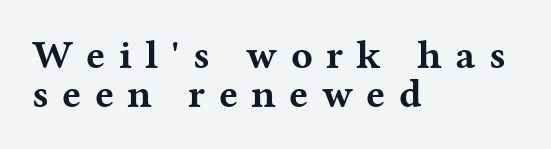
Q: Is the text bold? A: Yes.
Q: Is the text italic (slanted)? A: No, it is upright.
Q: Is the typeface a serif or a sans-serif typeface? A: Serif.
Q: Is the text underlined? A: No.
Q: How is the paragraph aligned? A: Left-aligned.
Q: Is the spacing between letters normal or unusually wide? A: Unusually wide.
Q: Is the spacing between lines tight, normal or loose? A: Tight.
Q: Width (condensed, normal, or wide)? A: Wide.
Q: Stroke contrast? A: Medium.
Q: x-height? A: Medium.
Q: Monospaced? A: No.
